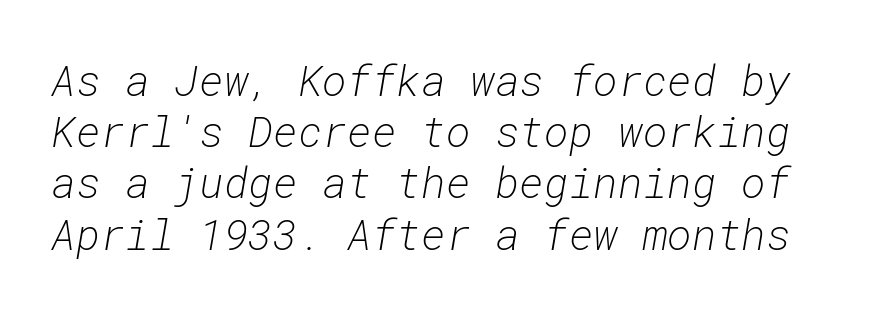
The specimen omits any rule beneath the text block's lines. Tall strokes in this sample are angled rather than plumb. Observe the ordinary spacing: letters are neighbours, not strangers. These lines are rendered in a fixed-pitch font. Weight: in the light-to-regular range.
